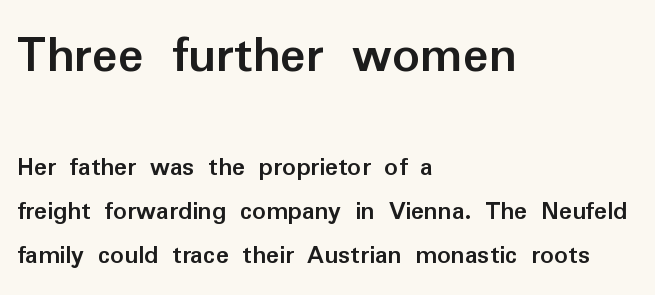
These lines are composed in type without serifs. How would I describe the line gaps? Plain and ordinary. Block one is the big one; block two sits smaller underneath. The zone under the glyphs is completely vacant. Nothing unusual about the tracking: characters are spaced as the font intends.
